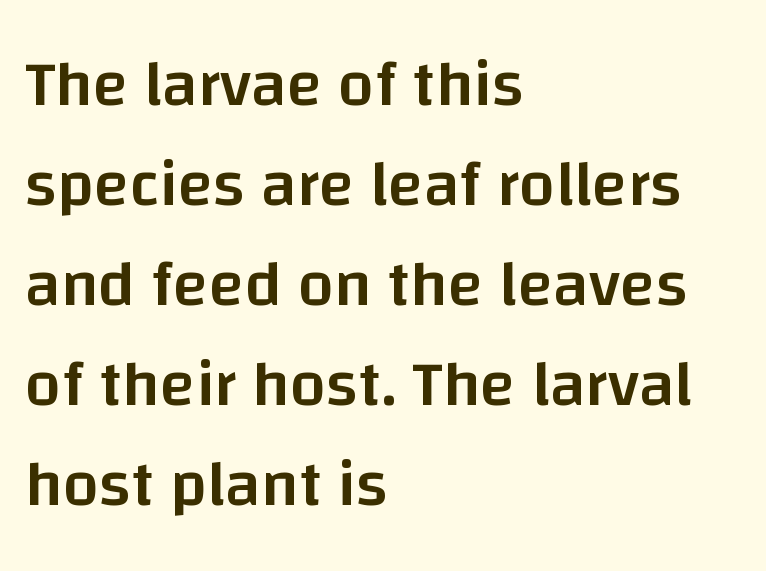
Q: Is the text bold? A: Semi-bold.
Q: Is the text italic (slanted)? A: No, it is upright.
Q: Is the typeface a serif or a sans-serif typeface? A: Sans-serif.
Q: Is the text underlined? A: No.
Q: How is the paragraph aligned? A: Left-aligned.
Q: Is the spacing between letters normal or unusually wide? A: Normal.
Q: Is the spacing between lines tight, normal or loose? A: Normal.
Q: Width (condensed, normal, or wide)? A: Normal.
Q: Stroke contrast? A: Low.
Q: x-height? A: Large.
Q: Monospaced? A: No.
